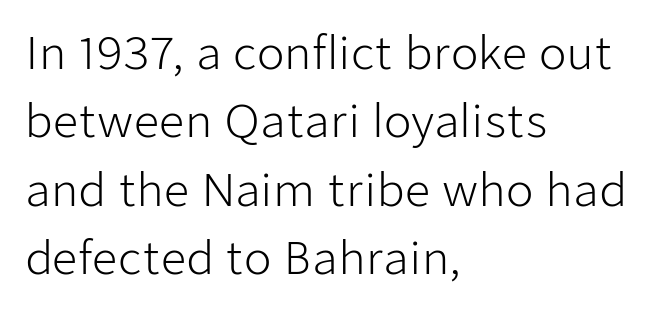
{"serif": "no", "italic": "no", "bold": "no", "weight": "light", "width": "normal", "stroke_contrast": "low", "x_height": "medium", "monospaced": "no", "underline": "no", "align": "left", "line_spacing": "normal", "line_spacing_ratio": 1.52, "letter_spacing": "normal", "letter_spacing_em": 0.0, "glyph_px": 45}
